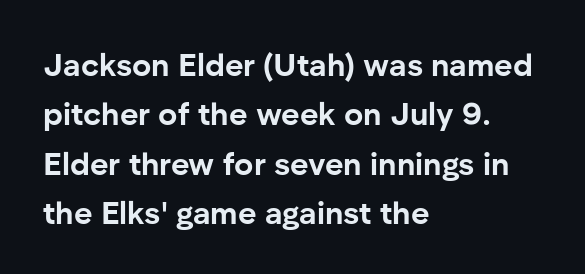
{"serif": "no", "italic": "no", "bold": "yes", "weight": "bold", "width": "normal", "stroke_contrast": "low", "x_height": "medium", "monospaced": "no", "underline": "no", "align": "left", "line_spacing": "normal", "line_spacing_ratio": 1.54, "letter_spacing": "normal", "letter_spacing_em": 0.0, "glyph_px": 32}
